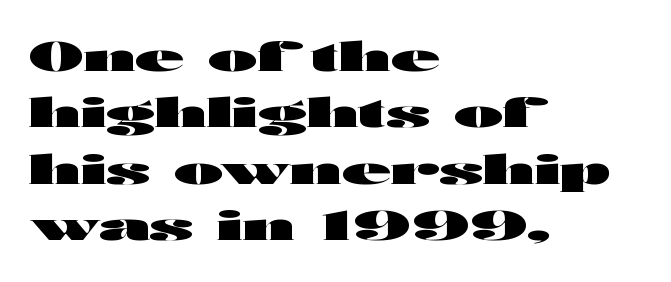
You could not count columns in this text — the font is proportionally spaced. The foot of each line stays bare and open. Check where the strokes stop: nothing finishes them off — pure sans. The typesetter chose a ragged-right arrangement here.
